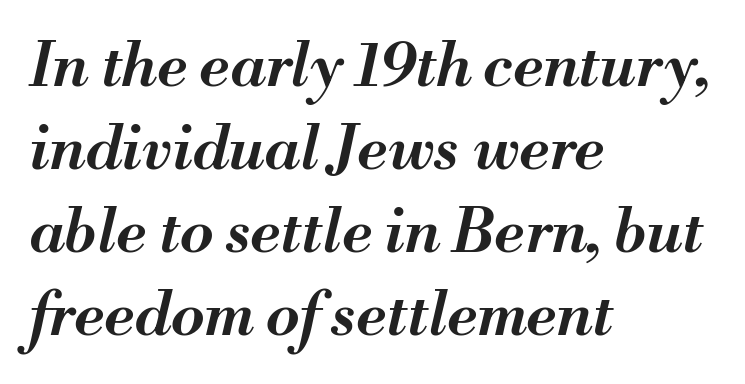
Q: Is the text bold? A: Semi-bold.
Q: Is the text italic (slanted)? A: Yes, it leans right by about 13 degrees.
Q: Is the text underlined? A: No.
Q: How is the paragraph aligned? A: Left-aligned.
Q: Is the spacing between letters normal or unusually wide? A: Normal.
Q: Is the spacing between lines tight, normal or loose? A: Normal.
Q: Width (condensed, normal, or wide)? A: Normal.
Q: Stroke contrast? A: Medium.
Q: x-height? A: Small.
Q: Monospaced? A: No.
